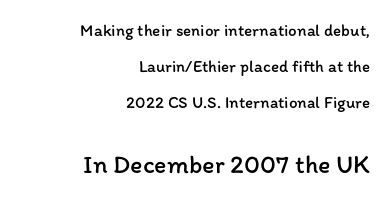
Q: Is the text bold? A: No.
Q: Is the text italic (slanted)? A: No, it is upright.
Q: Is the text underlined? A: No.
Q: How is the paragraph aligned? A: Right-aligned.
Q: Is the spacing between letters normal or unusually wide? A: Normal.
Q: Is the spacing between lines tight, normal or loose? A: Loose.
Q: Which block of text is set in a larger size, the first (top) or the second (bottom)? A: The second (bottom) one.
